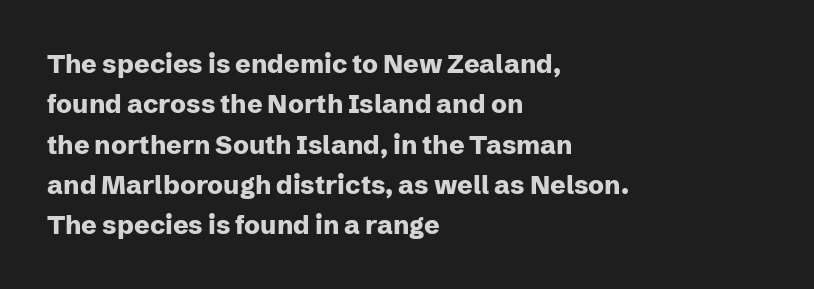
{"italic": "no", "bold": "yes", "underline": "no", "align": "left", "line_spacing": "normal", "line_spacing_ratio": 1.55, "letter_spacing": "normal", "letter_spacing_em": 0.0, "glyph_px": 26}
